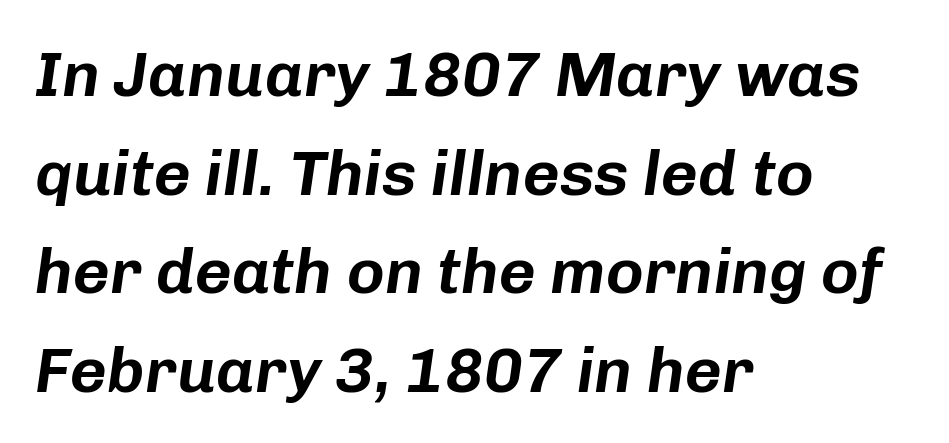
Q: Is the text italic (slanted)? A: Yes, it leans right by about 8 degrees.
Q: Is the text underlined? A: No.
Q: How is the paragraph aligned? A: Left-aligned.
Q: Is the spacing between letters normal or unusually wide? A: Normal.
Q: Is the spacing between lines tight, normal or loose? A: Normal.
Q: Width (condensed, normal, or wide)? A: Normal.
Q: Stroke contrast? A: Low.
Q: x-height? A: Medium.
Q: Monospaced? A: No.
